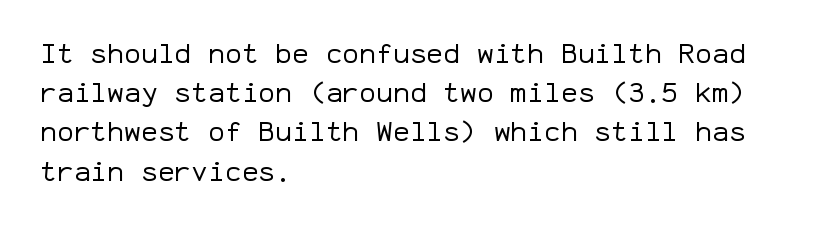
The passage is arranged the way most books set body copy — flush left. Nothing heavy about these letters — not bold at all. Monospaced: the letters line up in strict vertical columns. Letter spacing: default.
